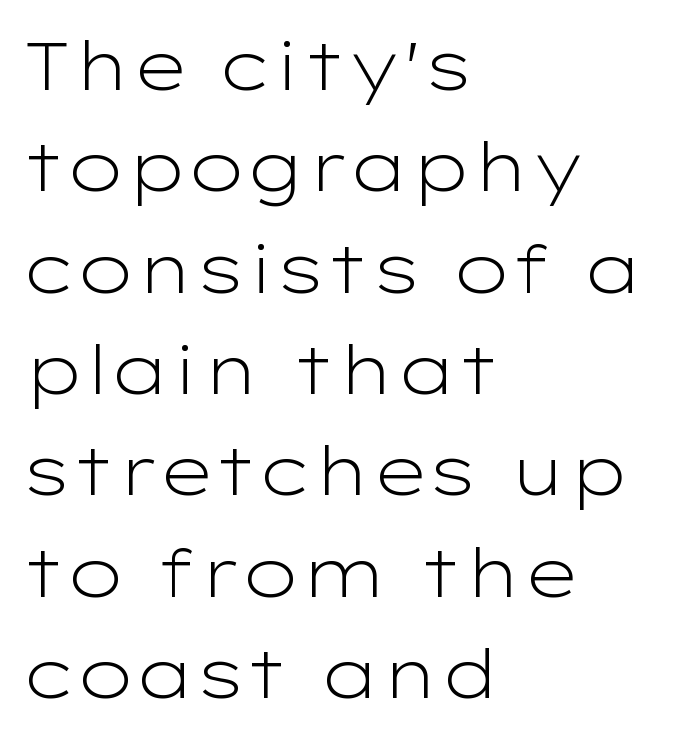
The image shows 68 px light, wide sans-serif type, upright; set left-aligned, normal line spacing (1.49x), normal letter spacing, not underlined; low stroke contrast and a medium x-height.
